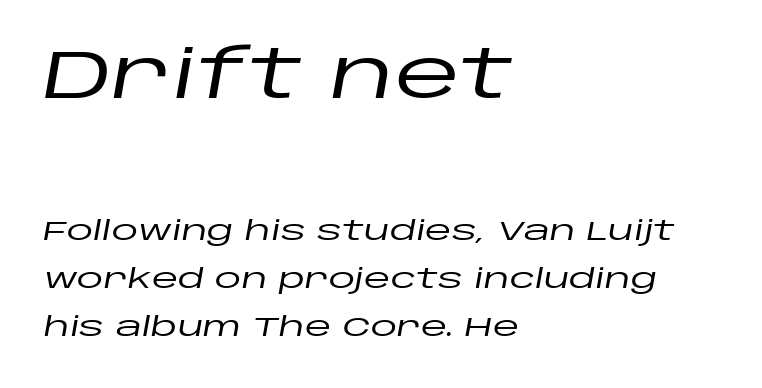
The image shows 67 px wide type, italic (leaning right); set left-aligned, line spacing 1.79x, normal letter spacing, not underlined; the first (top) block is 2.48x larger; low stroke contrast and a large x-height.
